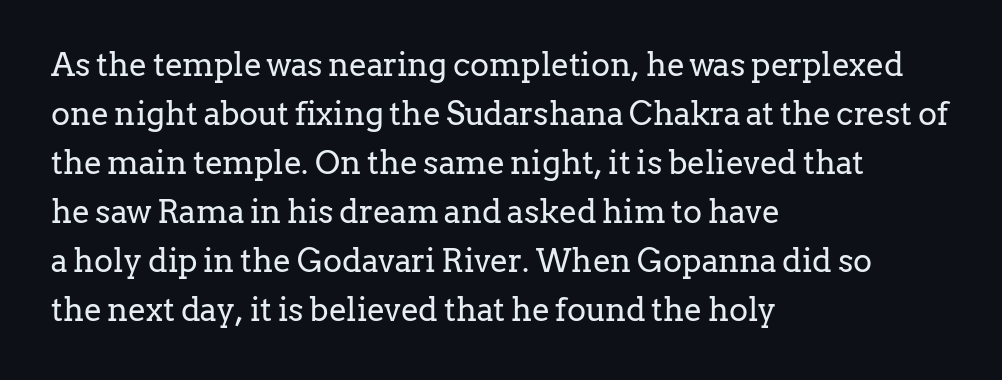
The image shows 32 px regular-weight serif type, upright; set left-aligned, normal line spacing (1.53x), normal letter spacing, not underlined; low stroke contrast and a medium x-height.
